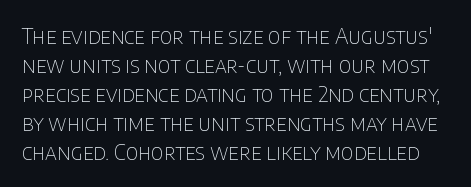
Q: Is the text bold? A: No.
Q: Is the text italic (slanted)? A: No, it is upright.
Q: Is the text underlined? A: No.
Q: Is the spacing between letters normal or unusually wide? A: Normal.
Q: Is the spacing between lines tight, normal or loose? A: Normal.
